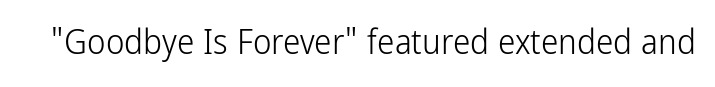
Q: Is the text bold? A: No.
Q: Is the text italic (slanted)? A: No, it is upright.
Q: Is the typeface a serif or a sans-serif typeface? A: Sans-serif.
Q: Is the text underlined? A: No.
Q: Is the spacing between letters normal or unusually wide? A: Normal.
Q: Width (condensed, normal, or wide)? A: Condensed.
Q: Stroke contrast? A: Low.
Q: x-height? A: Medium.
Q: Monospaced? A: No.
